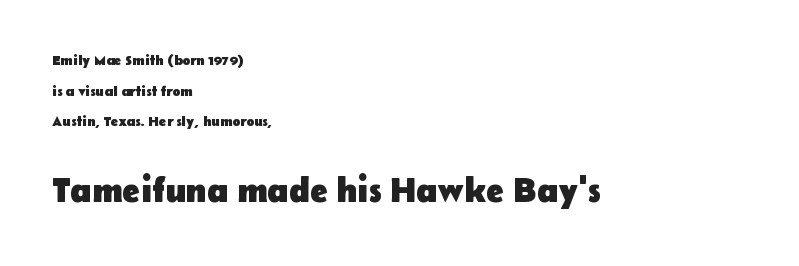
Spacing verdict: proportional, widths tailored to each character. The designer gave the closing block more size than the opening block. The font family rendered here belongs to the sans-serif group. Beneath every word, the page is bare. As a designer I'd log this as weight 700, bold.
